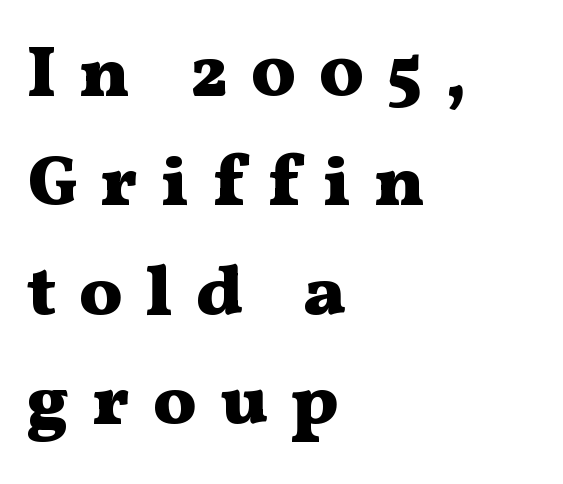
Q: Is the text bold? A: Yes.
Q: Is the text italic (slanted)? A: No, it is upright.
Q: Is the typeface a serif or a sans-serif typeface? A: Serif.
Q: Is the text underlined? A: No.
Q: How is the paragraph aligned? A: Left-aligned.
Q: Is the spacing between letters normal or unusually wide? A: Unusually wide.
Q: Is the spacing between lines tight, normal or loose? A: Normal.
Q: Width (condensed, normal, or wide)? A: Wide.
Q: Stroke contrast? A: Medium.
Q: x-height? A: Medium.
Q: Monospaced? A: No.
